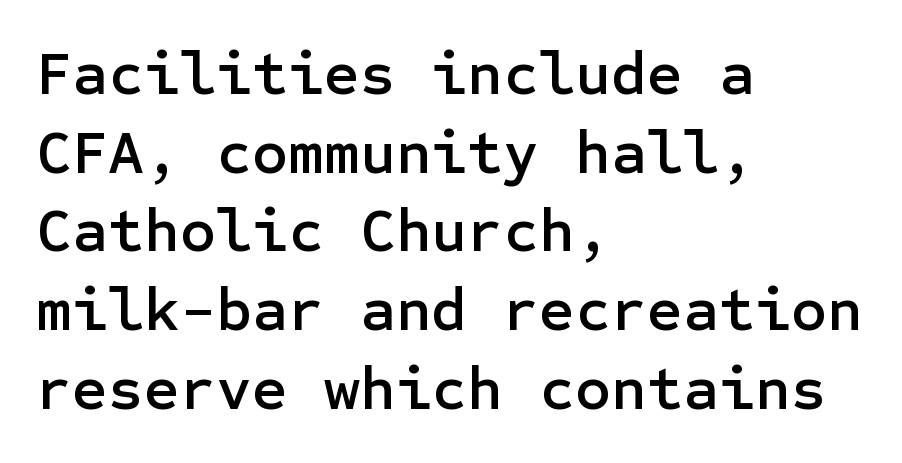
{"serif": "no", "italic": "no", "width": "normal", "stroke_contrast": "low", "x_height": "medium", "underline": "no", "align": "left", "line_spacing": "normal", "line_spacing_ratio": 1.27, "letter_spacing": "normal", "letter_spacing_em": 0.0, "glyph_px": 62}
